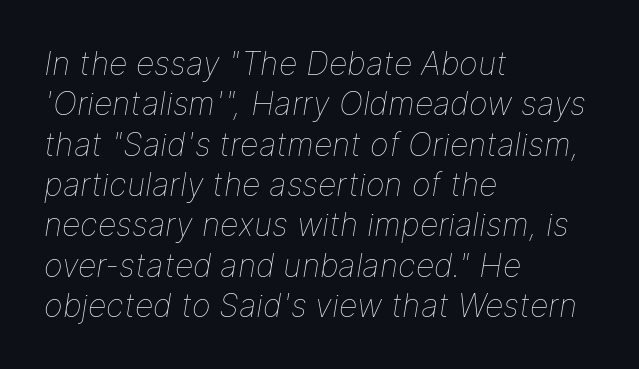
Tracking here is standard; glyphs follow each other at the usual distance. The face used here is proportionally spaced, like ordinary book or web type. When letters slant like this, we call the style italic. The weight tops out at a normal text grade.
